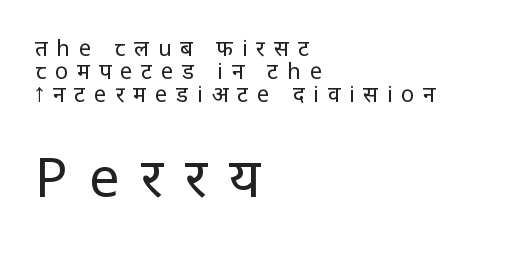
The image shows 54 px regular-weight sans-serif type, upright; set left-aligned, tight line spacing (1.05x), unusually wide letter spacing (+0.4 em), not underlined; the second (bottom) block is 2.45x larger; low stroke contrast and a large x-height.
